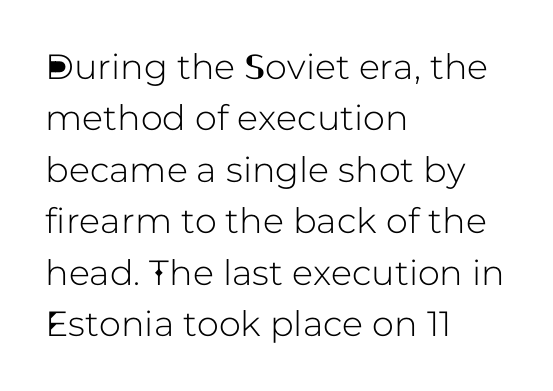
These lines keep a tight, regular rhythm from letter to letter. Teacher's note: observe the even left margin — that is flush-left alignment. Check the space under the baseline: it is left empty. Each letter's strokes conclude bluntly, with no projecting serifs. Is this a fixed-width face? No — the glyphs have proportional, varying widths.
